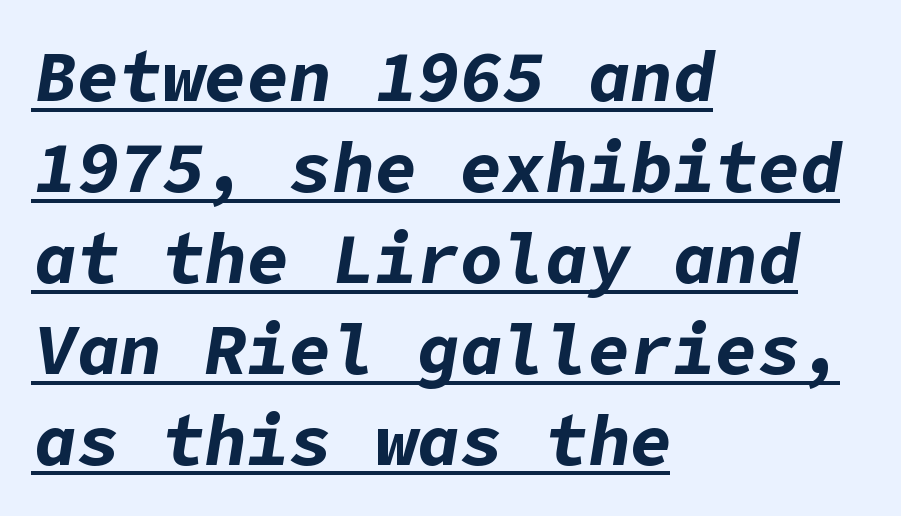
The image shows 71 px bold type, italic (leaning right); set left-aligned, normal line spacing (1.28x), normal letter spacing, underlined; low stroke contrast and a medium x-height.
